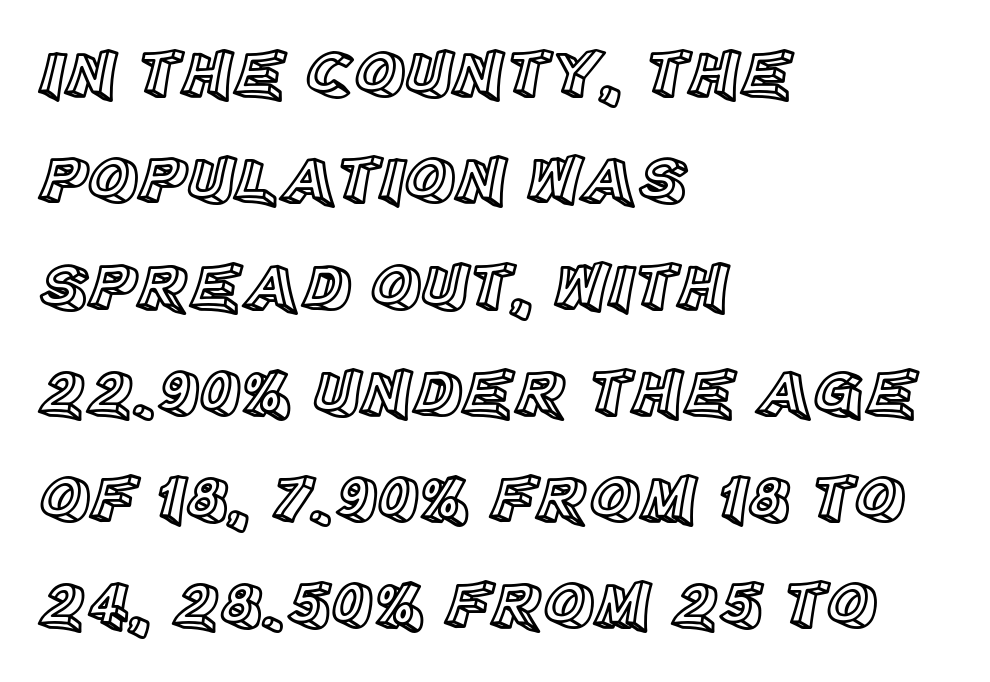
{"width": "normal", "x_height": "large", "monospaced": "no", "underline": "no", "align": "left", "line_spacing": "normal", "line_spacing_ratio": 1.54, "letter_spacing": "normal", "letter_spacing_em": 0.0, "glyph_px": 69}
